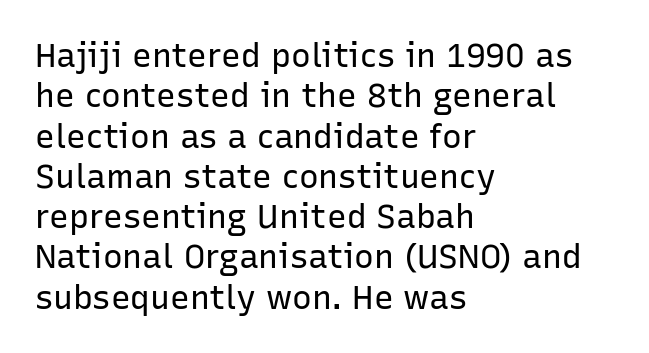
Q: Is the text bold? A: No.
Q: Is the text italic (slanted)? A: No, it is upright.
Q: Is the typeface a serif or a sans-serif typeface? A: Sans-serif.
Q: Is the text underlined? A: No.
Q: How is the paragraph aligned? A: Left-aligned.
Q: Is the spacing between letters normal or unusually wide? A: Normal.
Q: Width (condensed, normal, or wide)? A: Normal.
Q: Stroke contrast? A: Low.
Q: x-height? A: Medium.
Q: Monospaced? A: No.
